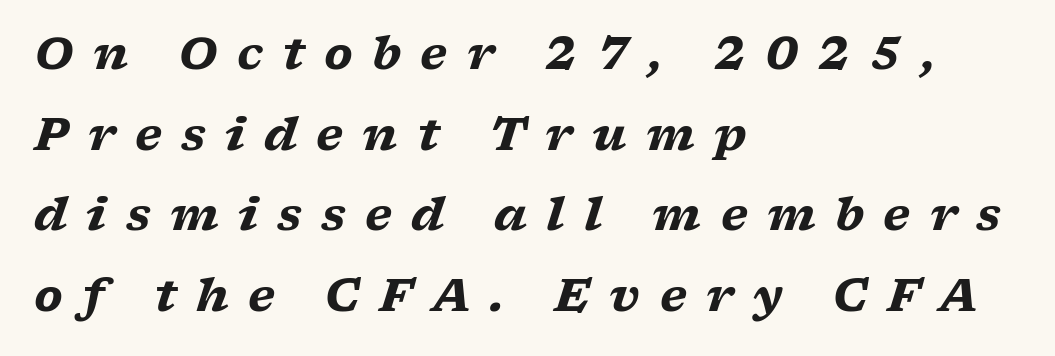
The face used here has a pronounced slope to its letters. Note the varied advance widths — an 'i' is clearly narrower than an 'm'. Heavy-handed strokes throughout: this text is bold. Underline: absent. Each word looks stretched out because of the extra space between its letters. Font category for this specimen: serif.
